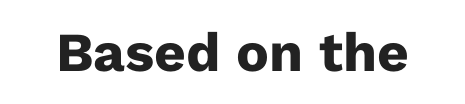
Clear beneath every line of the passage. This sample has the flowing, uneven cadence of proportional lettering. This rendering employs a face without finishing strokes, i.e., a sans-serif. Thick stems and heavy bowls — unmistakably bold.
